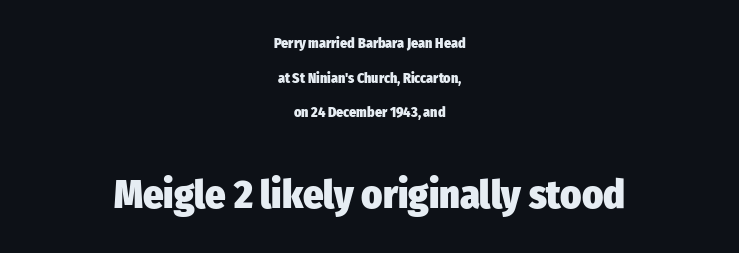
{"serif": "no", "italic": "no", "bold": "yes", "weight": "heavy", "width": "condensed", "stroke_contrast": "low", "x_height": "medium", "monospaced": "no", "underline": "no", "align": "center", "line_spacing": "loose", "line_spacing_ratio": 2.47, "letter_spacing": "normal", "letter_spacing_em": 0.0, "larger_block": "second", "size_ratio": 2.86, "glyph_px": 40}
